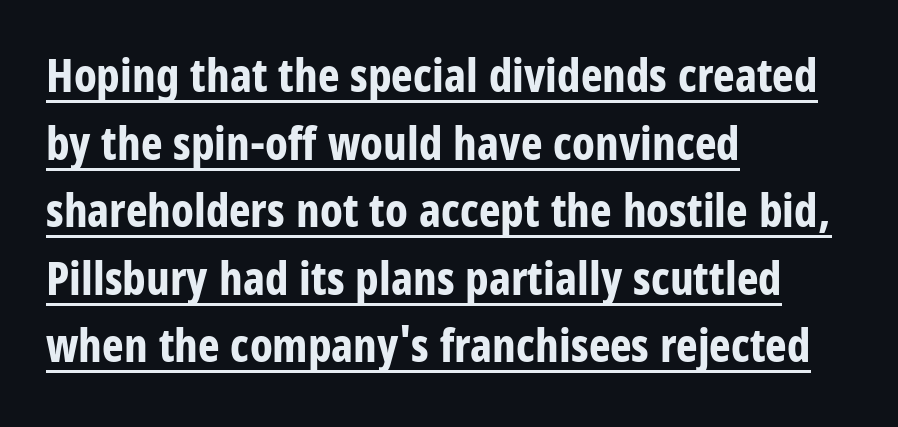
Q: Is the text bold? A: Yes.
Q: Is the text italic (slanted)? A: No, it is upright.
Q: Is the typeface a serif or a sans-serif typeface? A: Sans-serif.
Q: Is the text underlined? A: Yes.
Q: How is the paragraph aligned? A: Left-aligned.
Q: Is the spacing between letters normal or unusually wide? A: Normal.
Q: Is the spacing between lines tight, normal or loose? A: Normal.
Q: Width (condensed, normal, or wide)? A: Condensed.
Q: Stroke contrast? A: Low.
Q: x-height? A: Large.
Q: Monospaced? A: No.
